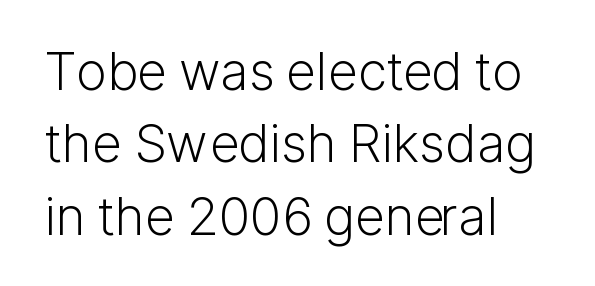
Are there feet on the stems? There aren't — it's a sans. The letters look calm and open, with moderate or lighter stems. Leading matches the norm, producing a regular column. Varying glyph widths throughout — classic text-font behaviour. Quick note: underline off.
